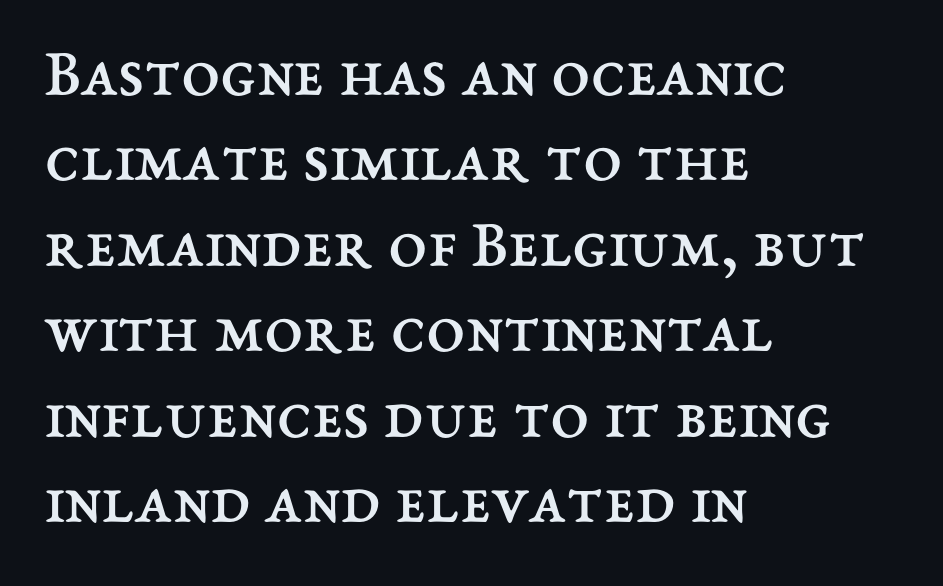
{"italic": "no", "bold": "no", "weight": "regular", "width": "normal", "stroke_contrast": "medium", "x_height": "medium", "monospaced": "no", "underline": "no", "align": "left", "line_spacing_ratio": 1.22, "letter_spacing": "normal", "letter_spacing_em": 0.0, "glyph_px": 70}
